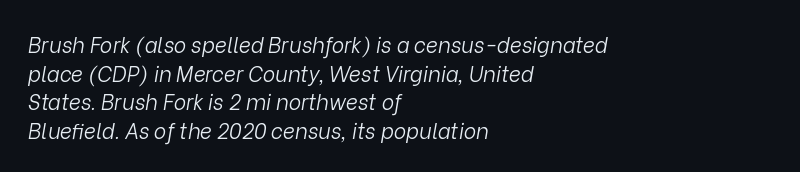
The image shows 21 px text type, italic (leaning right); set left-aligned, normal line spacing (1.36x), normal letter spacing, not underlined.
